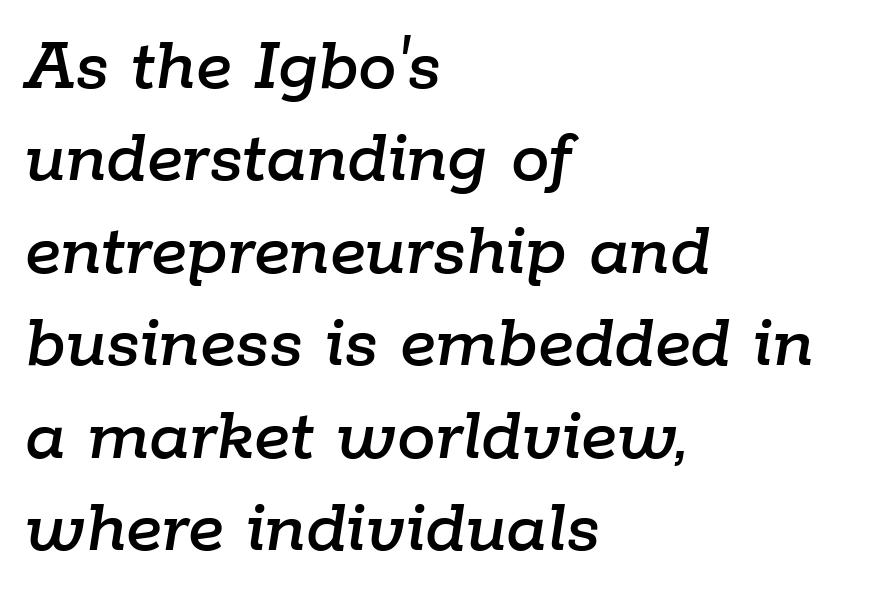
{"italic": "yes", "lean": "right", "slant_degrees": 9, "width": "normal", "stroke_contrast": "low", "x_height": "medium", "monospaced": "no", "underline": "no", "align": "left", "line_spacing_ratio": 1.2, "letter_spacing": "normal", "letter_spacing_em": 0.0, "glyph_px": 77}
